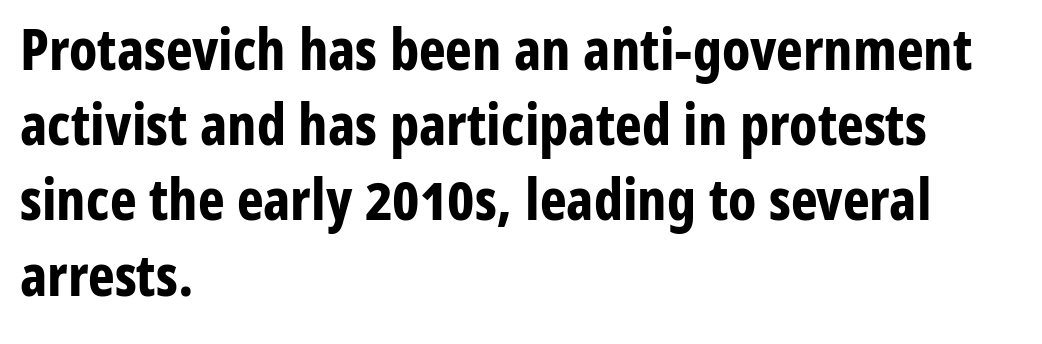
Does the lettering tilt? It doesn't — this is upright. Bold? Absolutely — the strokes are thick and heavy. Letterform terminals end flat and unadorned throughout the passage. These lines keep a tight, regular rhythm from letter to letter. Looks like regular typesetting: each glyph gets only the width it needs.
